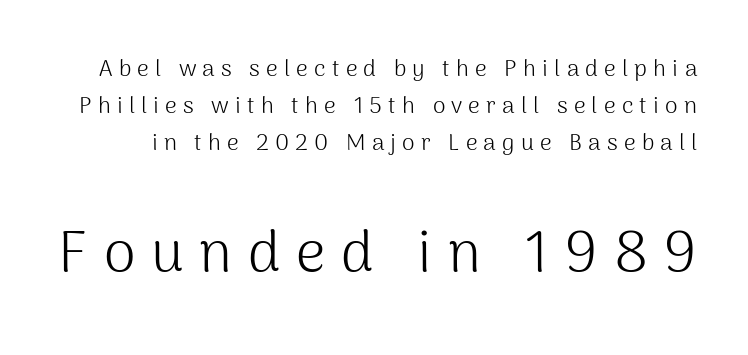
{"serif": "no", "italic": "no", "bold": "no", "weight": "light", "width": "normal", "stroke_contrast": "medium", "x_height": "medium", "monospaced": "no", "underline": "no", "line_spacing": "normal", "line_spacing_ratio": 1.6, "letter_spacing": "wide", "letter_spacing_em": 0.27, "larger_block": "second", "size_ratio": 2.52, "glyph_px": 58}
